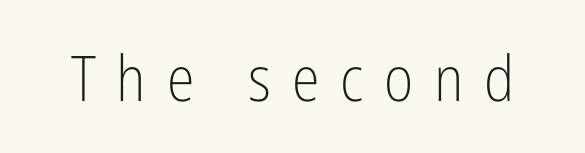
Q: Is the text bold? A: No.
Q: Is the text italic (slanted)? A: No, it is upright.
Q: Is the typeface a serif or a sans-serif typeface? A: Sans-serif.
Q: Is the text underlined? A: No.
Q: Is the spacing between letters normal or unusually wide? A: Unusually wide.
Q: Width (condensed, normal, or wide)? A: Condensed.
Q: Stroke contrast? A: Low.
Q: x-height? A: Medium.
Q: Monospaced? A: No.
